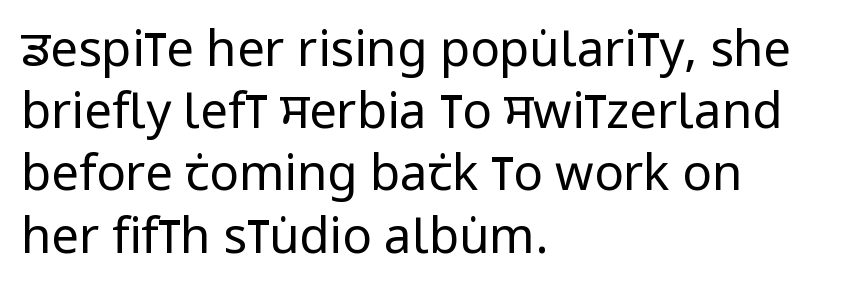
Q: Is the text bold? A: No.
Q: Is the text italic (slanted)? A: No, it is upright.
Q: Is the typeface a serif or a sans-serif typeface? A: Sans-serif.
Q: Is the text underlined? A: No.
Q: How is the paragraph aligned? A: Left-aligned.
Q: Is the spacing between letters normal or unusually wide? A: Normal.
Q: Is the spacing between lines tight, normal or loose? A: Normal.
Q: Width (condensed, normal, or wide)? A: Condensed.
Q: Stroke contrast? A: Low.
Q: x-height? A: Large.
Q: Monospaced? A: No.
